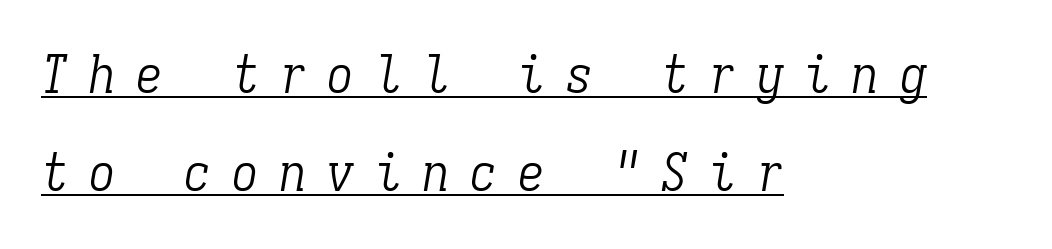
The typesetter has applied underlining to the passage shown. These lines stack with their left ends in a neat column. What kind of face is this? One with serifs. The rendering uses typewriter-style spacing with identical character cells. The lettering tilts uniformly, giving the passage an italic look. Ink coverage per letter is moderate at most.
